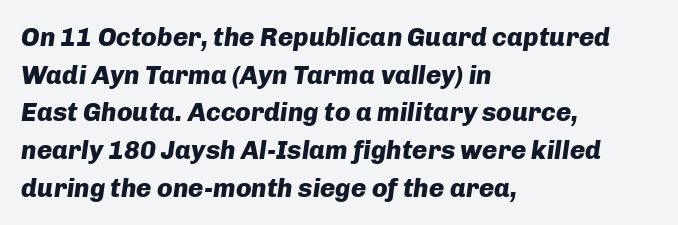
The image shows 26 px bold type, italic (leaning right); set left-aligned, normal line spacing (1.45x), normal letter spacing, not underlined.
